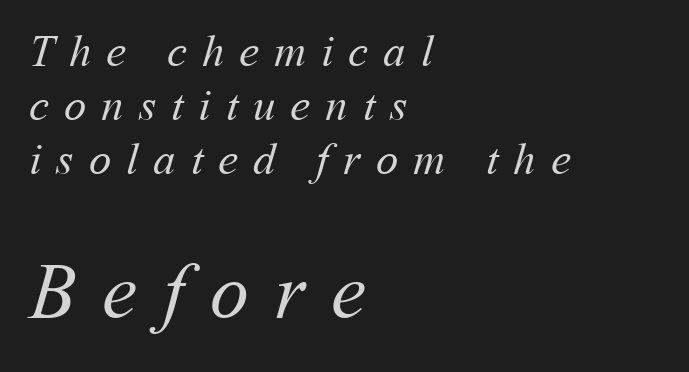
The image shows 78 px regular-weight type; set left-aligned, line spacing 1.2x, unusually wide letter spacing (+0.33 em), not underlined; the second (bottom) block is 1.73x larger; medium stroke contrast and a medium x-height.
